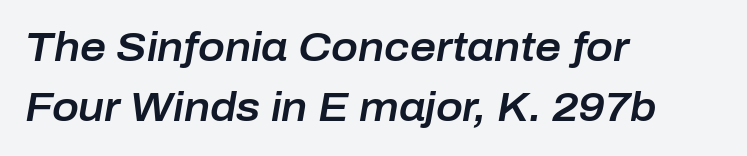
The image shows 40 px text type, italic (leaning right); set left-aligned, normal line spacing (1.51x), normal letter spacing, not underlined; low stroke contrast and a medium x-height.
